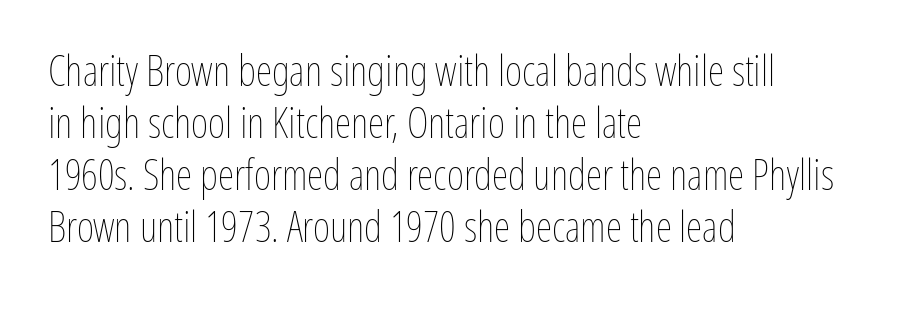
Q: Is the text bold? A: No.
Q: Is the text italic (slanted)? A: No, it is upright.
Q: Is the text underlined? A: No.
Q: How is the paragraph aligned? A: Left-aligned.
Q: Is the spacing between letters normal or unusually wide? A: Normal.
Q: Width (condensed, normal, or wide)? A: Condensed.
Q: Stroke contrast? A: Low.
Q: x-height? A: Medium.
Q: Monospaced? A: No.
